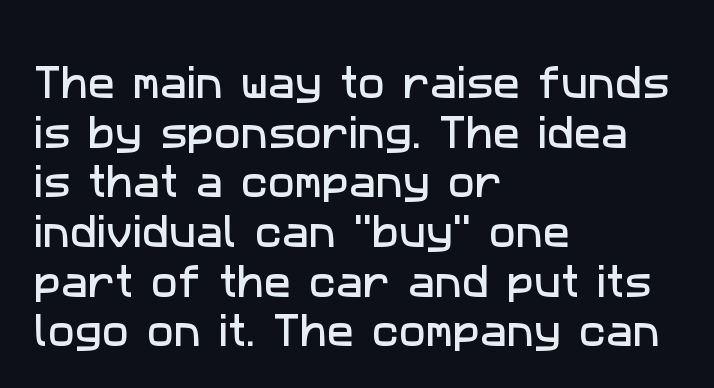
The image shows 36 px sans-serif type; set left-aligned, normal line spacing (1.38x), normal letter spacing, not underlined; low stroke contrast and a medium x-height.
